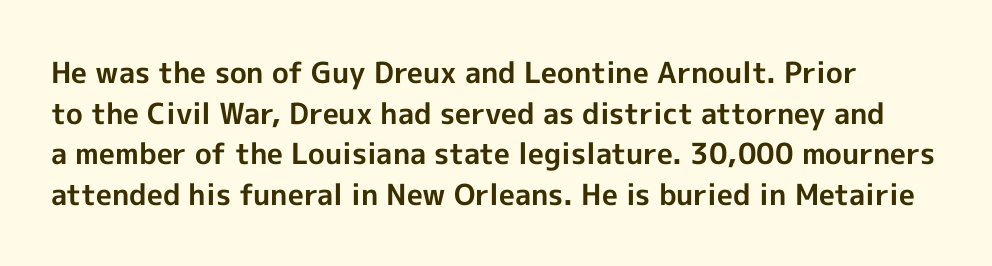
{"serif": "no", "italic": "no", "bold": "yes", "weight": "bold", "width": "normal", "x_height": "medium", "monospaced": "no", "underline": "no", "line_spacing": "normal", "line_spacing_ratio": 1.4, "letter_spacing": "normal", "letter_spacing_em": 0.0, "glyph_px": 29}
